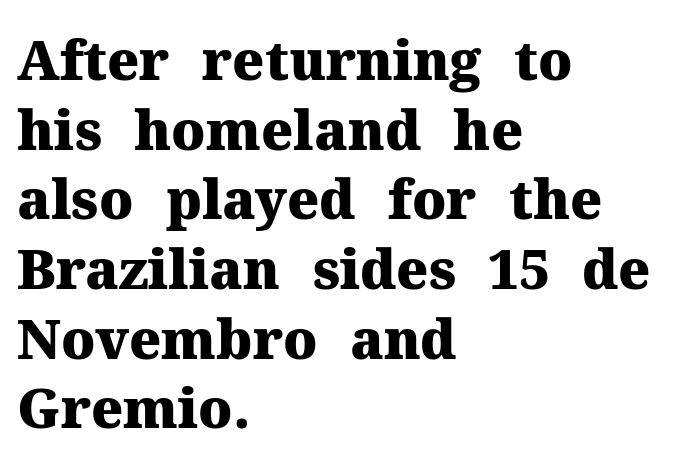
The image shows 54 px heavy serif type, upright; set left-aligned, normal line spacing (1.29x), normal letter spacing, not underlined; medium stroke contrast and a medium x-height.
